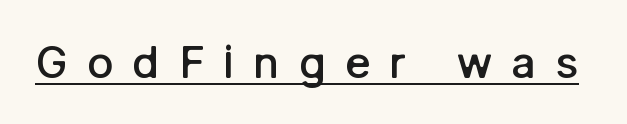
You could not count columns in this text — the font is proportionally spaced. Here the glyphs are tracked loosely, breaking word shapes into spaced letters. Set as a demibold, roughly 600 on the weight scale. These lines were composed using upright roman letters.
